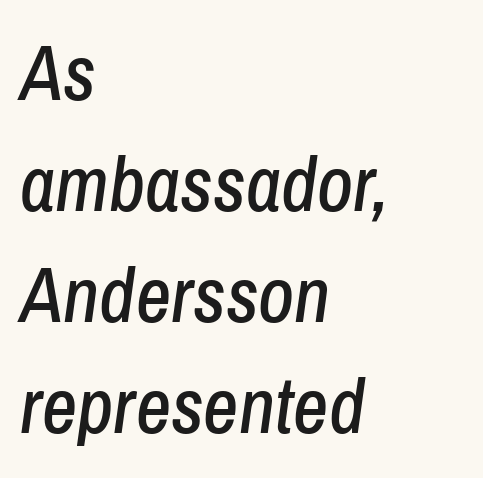
{"italic": "yes", "lean": "right", "slant_degrees": 8, "width": "condensed", "stroke_contrast": "low", "x_height": "medium", "monospaced": "no", "underline": "no", "align": "left", "line_spacing": "normal", "line_spacing_ratio": 1.44, "letter_spacing": "normal", "letter_spacing_em": 0.0, "glyph_px": 77}
